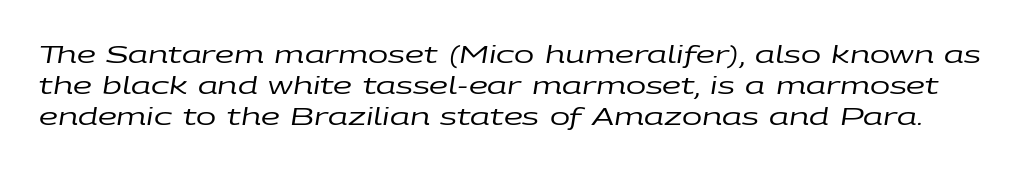
Underline: absent. Stroke thickness stays within the range of a standard reading face or lighter. These lines keep a tight, regular rhythm from letter to letter. Posture: slanted. Reading down the column, the eye jumps a familiar distance to each next line.
